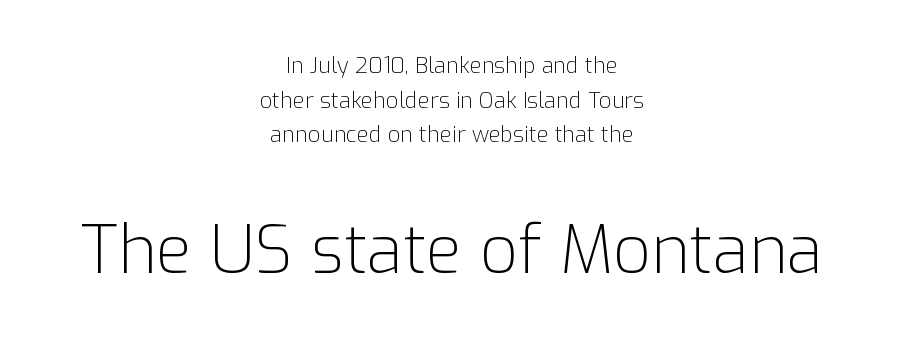
{"serif": "no", "italic": "no", "bold": "no", "weight": "light", "width": "normal", "stroke_contrast": "low", "x_height": "medium", "monospaced": "no", "underline": "no", "align": "center", "line_spacing": "normal", "line_spacing_ratio": 1.57, "letter_spacing": "normal", "letter_spacing_em": 0.0, "larger_block": "second", "size_ratio": 3.0, "glyph_px": 66}
